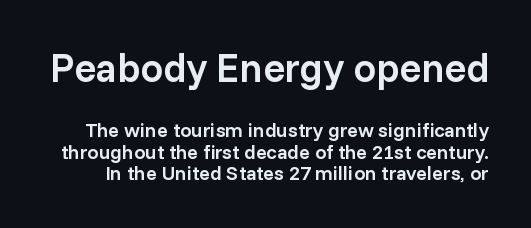
Q: Is the text bold? A: Semi-bold.
Q: Is the text italic (slanted)? A: No, it is upright.
Q: Is the typeface a serif or a sans-serif typeface? A: Sans-serif.
Q: Is the text underlined? A: No.
Q: Is the spacing between letters normal or unusually wide? A: Normal.
Q: Is the spacing between lines tight, normal or loose? A: Tight.
Q: Which block of text is set in a larger size, the first (top) or the second (bottom)? A: The first (top) one.
Q: Width (condensed, normal, or wide)? A: Normal.
Q: Stroke contrast? A: Low.
Q: x-height? A: Medium.
Q: Monospaced? A: No.
